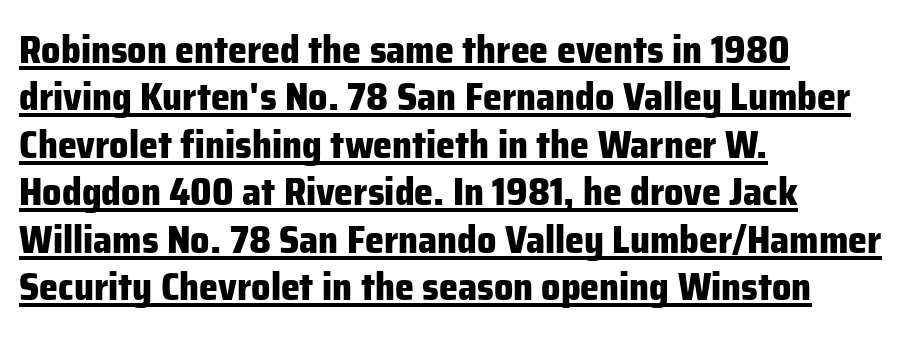
This sample uses plain, unmodified letter spacing. Rows of type keep a routine distance in the vertical direction. Descenders here cross a horizontal rule under the line. The ragged edge is on the right, which tells us the setting is flush left. I'd describe the lettering as bold — thick and assertive.
